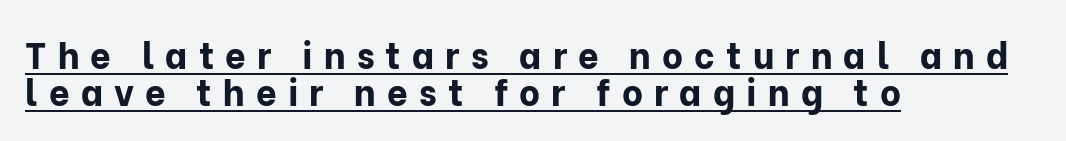
Q: Is the text bold? A: Yes.
Q: Is the text italic (slanted)? A: No, it is upright.
Q: Is the typeface a serif or a sans-serif typeface? A: Sans-serif.
Q: Is the text underlined? A: Yes.
Q: How is the paragraph aligned? A: Left-aligned.
Q: Is the spacing between letters normal or unusually wide? A: Unusually wide.
Q: Is the spacing between lines tight, normal or loose? A: Tight.
Q: Width (condensed, normal, or wide)? A: Normal.
Q: Stroke contrast? A: Low.
Q: x-height? A: Medium.
Q: Monospaced? A: No.
